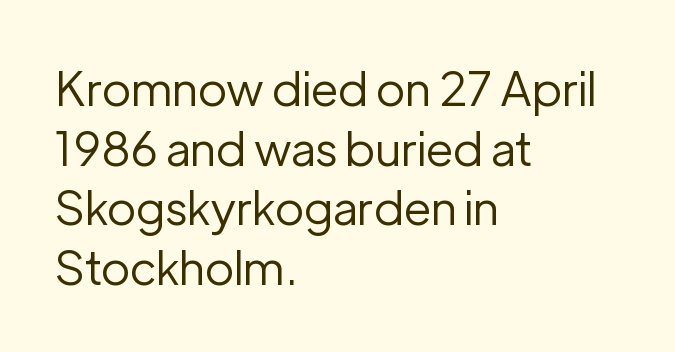
Q: Is the text bold? A: No.
Q: Is the text italic (slanted)? A: No, it is upright.
Q: Is the typeface a serif or a sans-serif typeface? A: Sans-serif.
Q: Is the text underlined? A: No.
Q: How is the paragraph aligned? A: Left-aligned.
Q: Is the spacing between letters normal or unusually wide? A: Normal.
Q: Is the spacing between lines tight, normal or loose? A: Normal.
Q: Width (condensed, normal, or wide)? A: Normal.
Q: Stroke contrast? A: Low.
Q: x-height? A: Medium.
Q: Monospaced? A: No.
